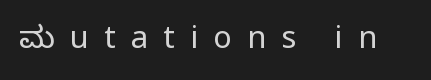
Q: Is the text bold? A: No.
Q: Is the text italic (slanted)? A: No, it is upright.
Q: Is the typeface a serif or a sans-serif typeface? A: Sans-serif.
Q: Is the text underlined? A: No.
Q: Is the spacing between letters normal or unusually wide? A: Unusually wide.
Q: Width (condensed, normal, or wide)? A: Normal.
Q: Stroke contrast? A: Low.
Q: x-height? A: Medium.
Q: Monospaced? A: No.
